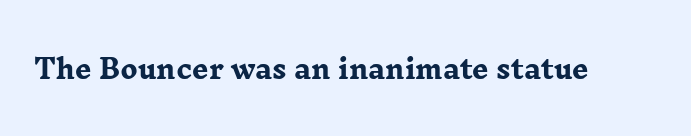
The image shows 26 px bold type, upright; set normal letter spacing, not underlined.
